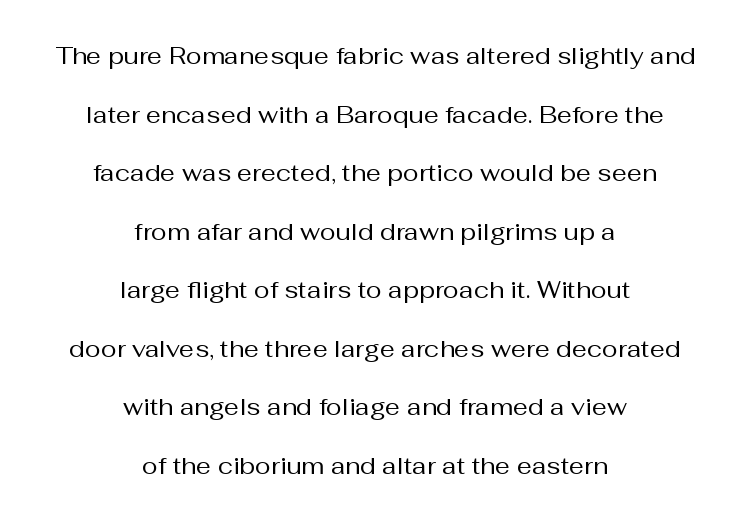
Q: Is the text bold? A: No.
Q: Is the text italic (slanted)? A: No, it is upright.
Q: Is the text underlined? A: No.
Q: How is the paragraph aligned? A: Centered.
Q: Is the spacing between letters normal or unusually wide? A: Normal.
Q: Is the spacing between lines tight, normal or loose? A: Loose.
